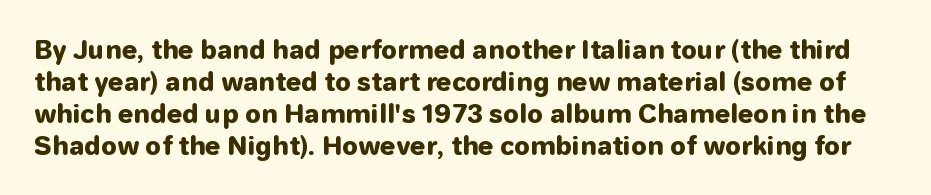
Each row of text sits above clean, open space. In terms of leading, this rendering sits right in the middle. Characters remain perfectly vertical along every line. The sample has been set heavy, in full bold. The horizontal fit of the characters is conventional and even.
